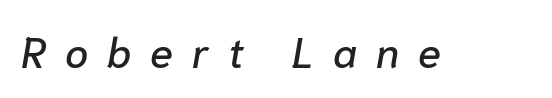
Q: Is the text italic (slanted)? A: Yes, it leans right by about 10 degrees.
Q: Is the text underlined? A: No.
Q: Is the spacing between letters normal or unusually wide? A: Unusually wide.
Q: Width (condensed, normal, or wide)? A: Normal.
Q: Stroke contrast? A: Low.
Q: x-height? A: Medium.
Q: Monospaced? A: No.
